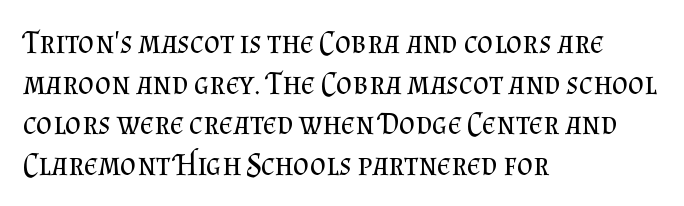
Q: Is the text bold? A: No.
Q: Is the text italic (slanted)? A: No, it is upright.
Q: Is the typeface a serif or a sans-serif typeface? A: Serif.
Q: Is the text underlined? A: No.
Q: How is the paragraph aligned? A: Left-aligned.
Q: Is the spacing between letters normal or unusually wide? A: Normal.
Q: Is the spacing between lines tight, normal or loose? A: Normal.
Q: Width (condensed, normal, or wide)? A: Normal.
Q: Stroke contrast? A: Medium.
Q: x-height? A: Small.
Q: Monospaced? A: No.
